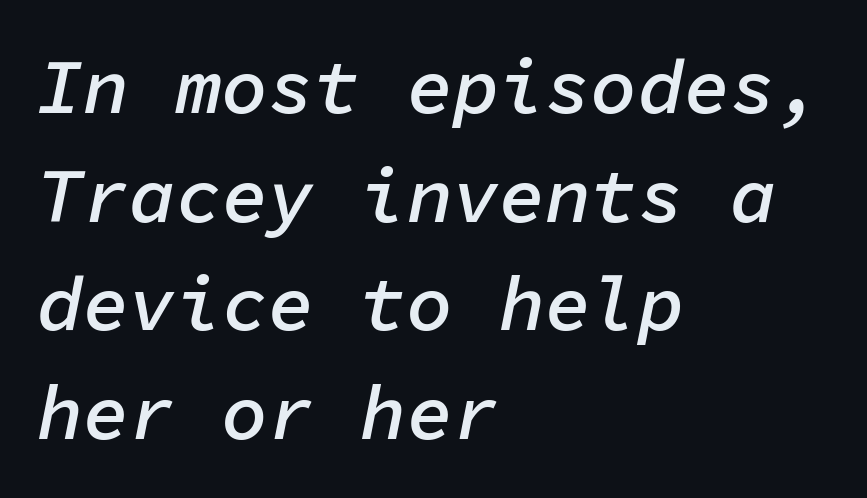
Q: Is the text bold? A: Semi-bold.
Q: Is the text italic (slanted)? A: Yes, it leans right by about 11 degrees.
Q: Is the text underlined? A: No.
Q: How is the paragraph aligned? A: Left-aligned.
Q: Is the spacing between letters normal or unusually wide? A: Normal.
Q: Is the spacing between lines tight, normal or loose? A: Normal.
Q: Width (condensed, normal, or wide)? A: Normal.
Q: Stroke contrast? A: Low.
Q: x-height? A: Medium.
Q: Monospaced? A: Yes.
